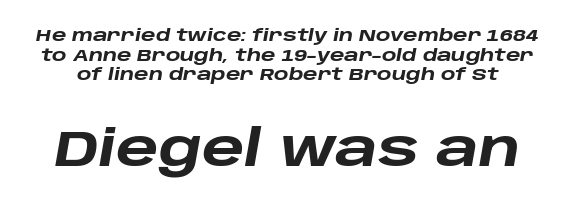
These two chunks differ in scale, with the bottom chunk taking the larger measure. The zone under the glyphs is completely vacant. Slanted lettering throughout. Each letter keeps its own natural width here, so spacing adapts to shape.
